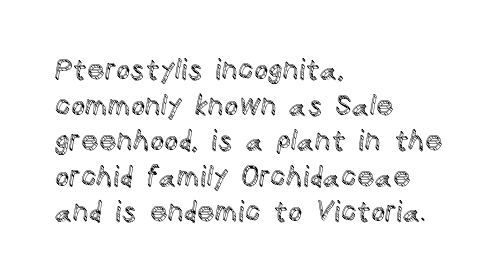
Q: Is the text italic (slanted)? A: Yes.
Q: Is the text underlined? A: No.
Q: How is the paragraph aligned? A: Left-aligned.
Q: Is the spacing between letters normal or unusually wide? A: Normal.
Q: Is the spacing between lines tight, normal or loose? A: Normal.
Q: Width (condensed, normal, or wide)? A: Normal.
Q: x-height? A: Large.
Q: Monospaced? A: No.
